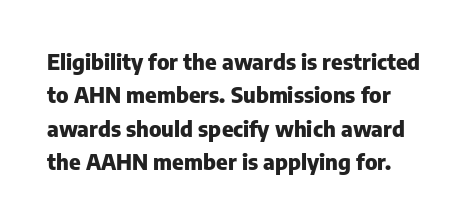
Between one letter and the next there's only the usual sliver of space. Honestly, the row spacing looks completely unremarkable. Does the weight exceed regular? Yes, all the way to bold. A typesetter would mark this as roman, not italic. Type without underlining.
